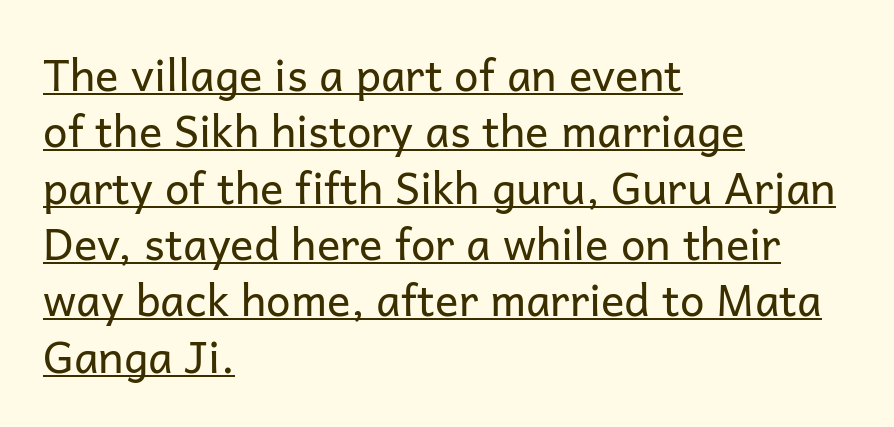
Q: Is the text bold? A: No.
Q: Is the text italic (slanted)? A: No, it is upright.
Q: Is the typeface a serif or a sans-serif typeface? A: Sans-serif.
Q: Is the text underlined? A: Yes.
Q: How is the paragraph aligned? A: Left-aligned.
Q: Is the spacing between letters normal or unusually wide? A: Normal.
Q: Is the spacing between lines tight, normal or loose? A: Normal.
Q: Width (condensed, normal, or wide)? A: Normal.
Q: Stroke contrast? A: Low.
Q: x-height? A: Medium.
Q: Monospaced? A: No.
